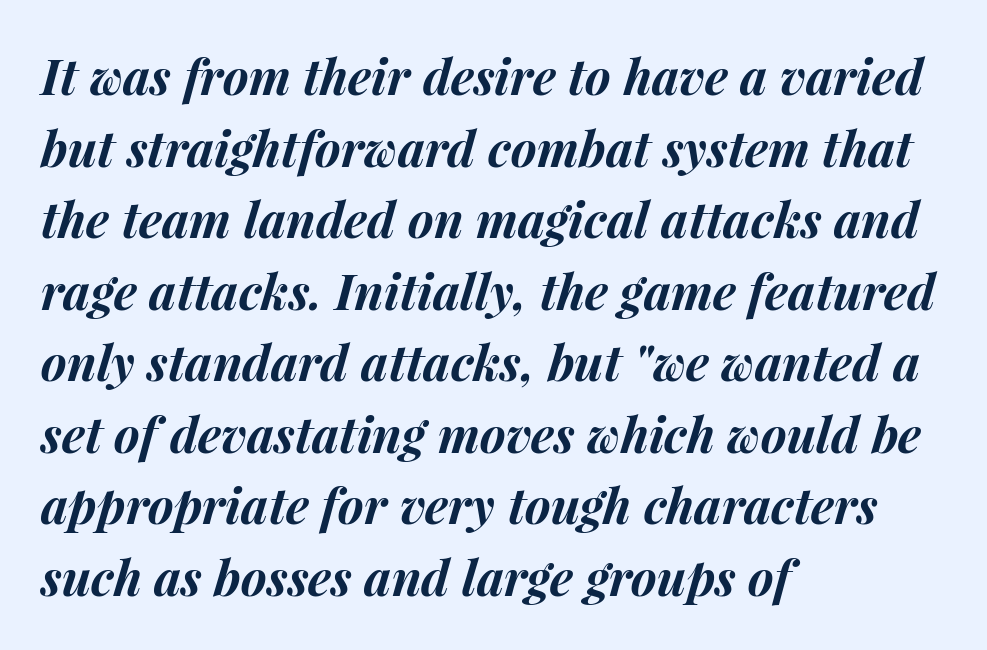
The image shows 49 px bold type, italic (leaning right); set left-aligned, normal line spacing (1.46x), normal letter spacing, not underlined; medium stroke contrast and a medium x-height.
